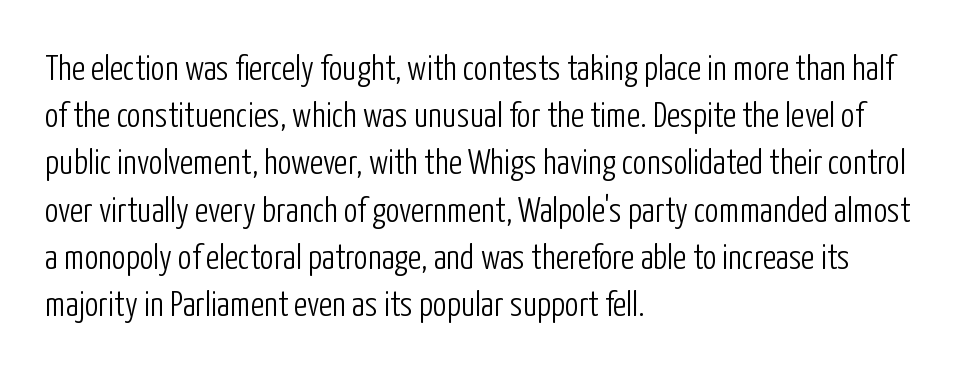
Spacing verdict: proportional, widths tailored to each character. Is there any slant? The stems are plumb. The line-height multiplier appears to be the usual default. Clear beneath every line of the passage. Observe the ordinary spacing: letters are neighbours, not strangers. Unlike a traditional serif, this face leaves its strokes unadorned.
